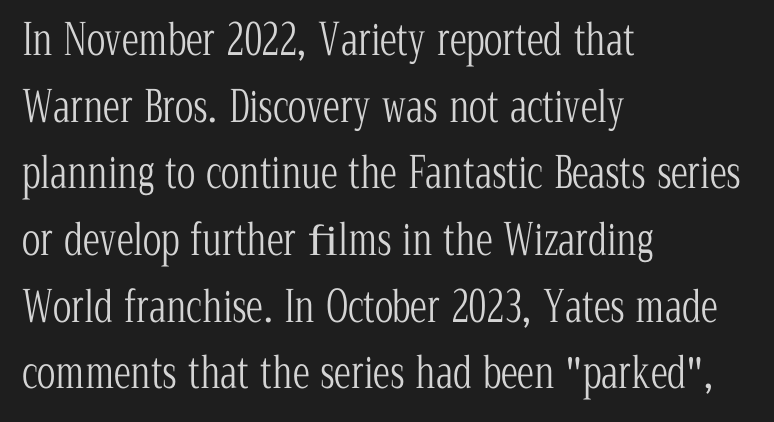
The image shows 43 px light, condensed serif type, upright; set left-aligned, normal line spacing (1.55x), normal letter spacing, not underlined; low stroke contrast and a medium x-height.
